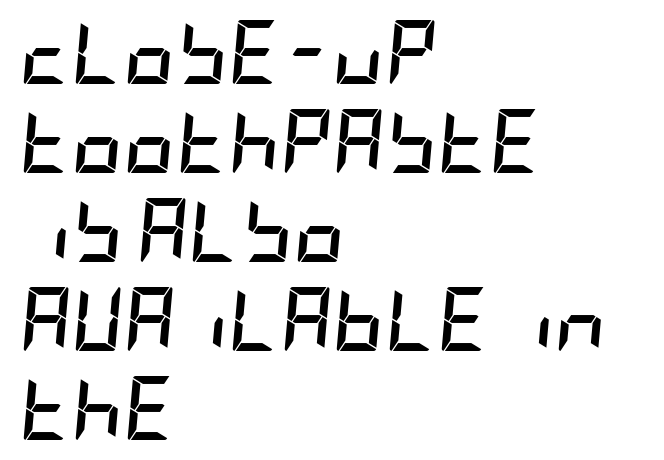
Is the type slanted? Yes — the strokes lean at a clear angle. Vertical spacing — default. On the weight axis this lands at bold, roughly 700. Standard letterfit; no display-style spreading of the glyphs.
